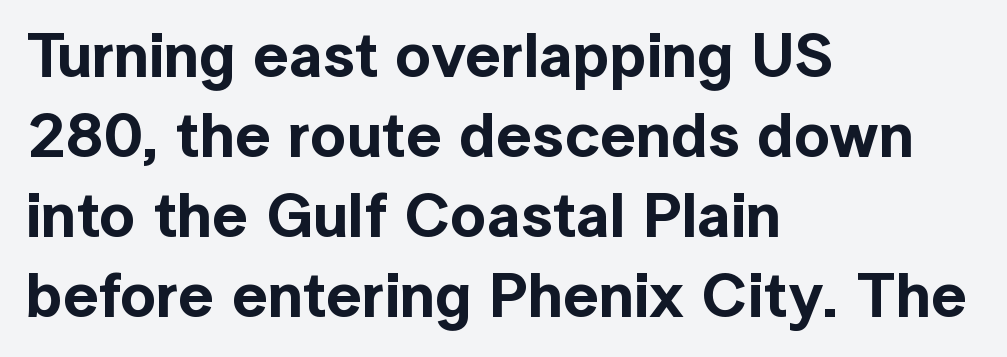
{"serif": "no", "italic": "no", "width": "normal", "x_height": "medium", "monospaced": "no", "underline": "no", "align": "left", "line_spacing": "normal", "line_spacing_ratio": 1.27, "letter_spacing": "normal", "letter_spacing_em": 0.0, "glyph_px": 63}
